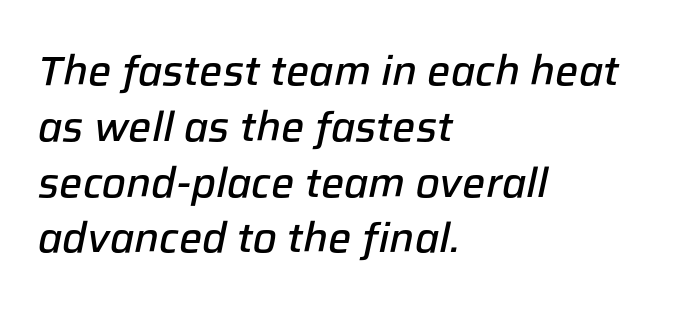
The sample has been set in demibold, a notch under bold. Note the varied advance widths — an 'i' is clearly narrower than an 'm'. Any mark beneath the type? The region is blank. All the whitespace from short lines collects on the right. Letter spacing: default. The letters are slanted; this is an italic face.
